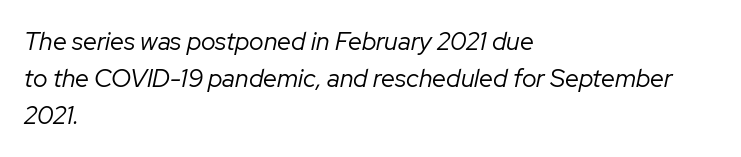
The image shows 25 px text type, italic (leaning right); set left-aligned, normal line spacing (1.49x), normal letter spacing, not underlined.
